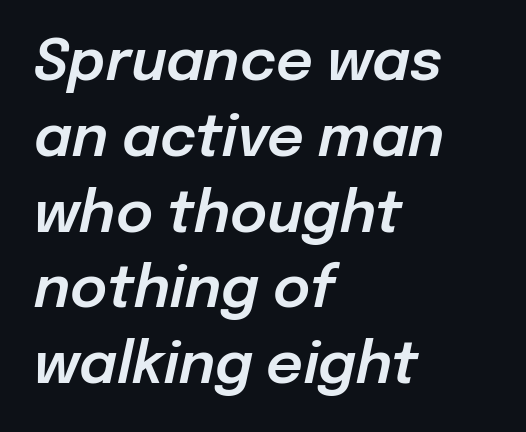
{"italic": "yes", "lean": "right", "slant_degrees": 12, "width": "normal", "stroke_contrast": "low", "x_height": "medium", "monospaced": "no", "underline": "no", "align": "left", "line_spacing": "normal", "line_spacing_ratio": 1.33, "letter_spacing": "normal", "letter_spacing_em": 0.0, "glyph_px": 57}
